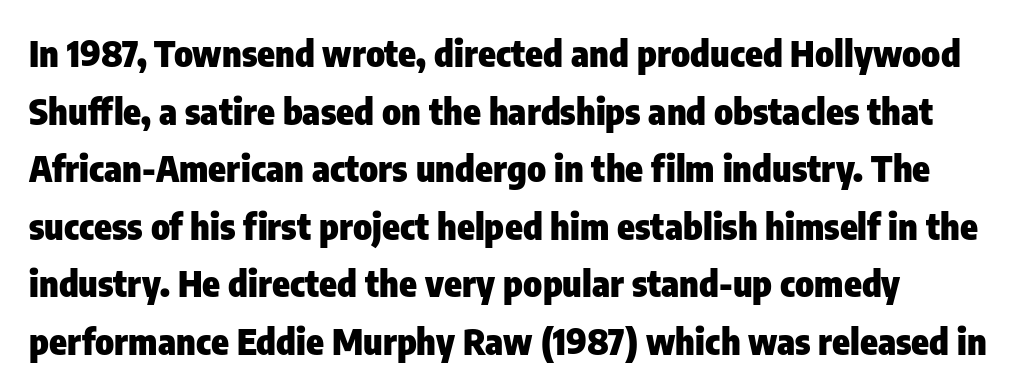
Quick note: not italic, upright. What stands out about the letter spacing? Nothing — it is the standard amount. In terms of leading, this rendering sits right in the middle. Caption: multi-line text, flush left, ragged right. Check the space under the baseline: it is left empty. This sample has the flowing, uneven cadence of proportional lettering.
